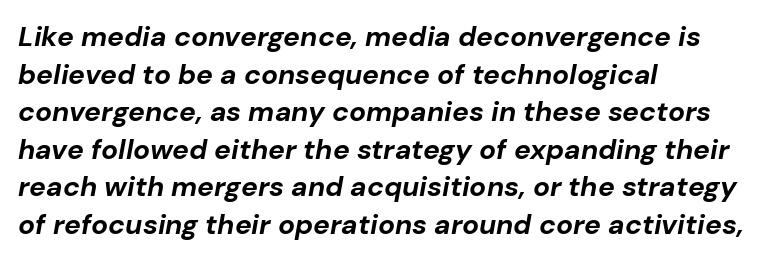
Q: Is the text bold? A: Yes.
Q: Is the text italic (slanted)? A: Yes, it leans right by about 10 degrees.
Q: Is the text underlined? A: No.
Q: How is the paragraph aligned? A: Left-aligned.
Q: Is the spacing between letters normal or unusually wide? A: Normal.
Q: Is the spacing between lines tight, normal or loose? A: Normal.
Q: Width (condensed, normal, or wide)? A: Normal.
Q: Stroke contrast? A: Low.
Q: x-height? A: Medium.
Q: Monospaced? A: No.
